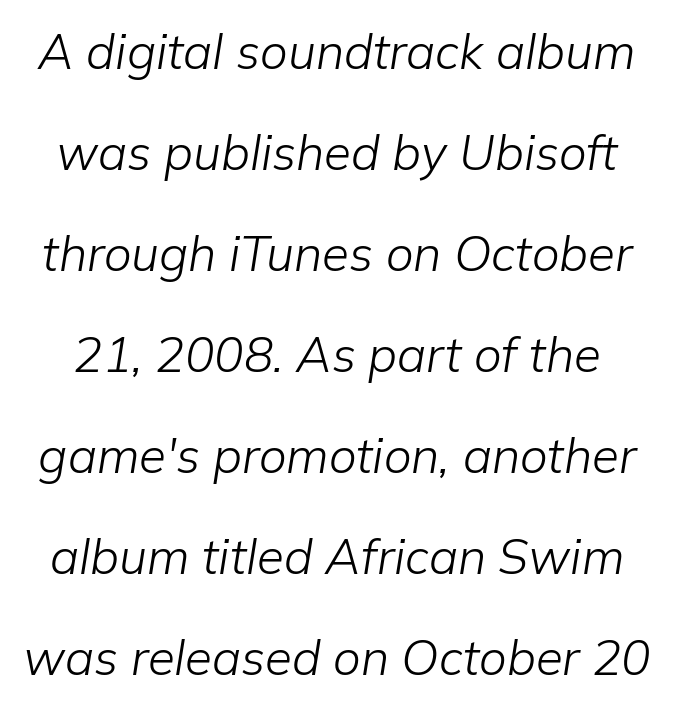
{"italic": "yes", "lean": "right", "slant_degrees": 9, "bold": "no", "weight": "light", "width": "normal", "stroke_contrast": "low", "x_height": "medium", "monospaced": "no", "underline": "no", "line_spacing": "loose", "line_spacing_ratio": 2.06, "letter_spacing": "normal", "letter_spacing_em": 0.0, "glyph_px": 49}
